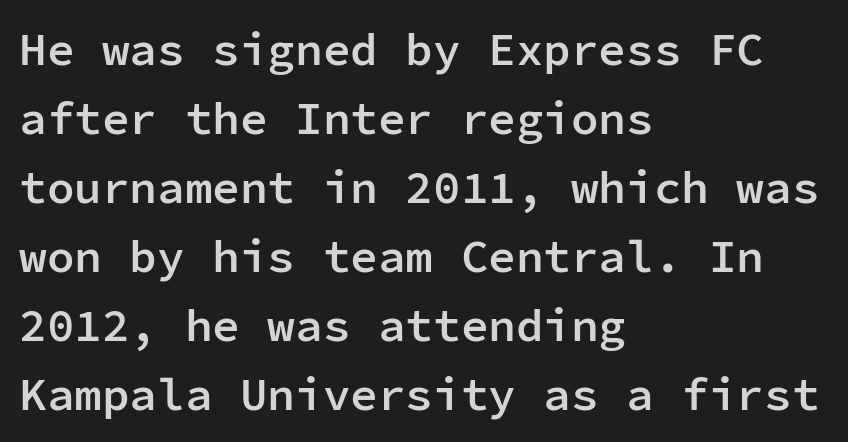
Q: Is the text bold? A: Semi-bold.
Q: Is the text italic (slanted)? A: No, it is upright.
Q: Is the typeface a serif or a sans-serif typeface? A: Sans-serif.
Q: Is the text underlined? A: No.
Q: How is the paragraph aligned? A: Left-aligned.
Q: Is the spacing between letters normal or unusually wide? A: Normal.
Q: Is the spacing between lines tight, normal or loose? A: Normal.
Q: Width (condensed, normal, or wide)? A: Normal.
Q: Stroke contrast? A: Low.
Q: x-height? A: Medium.
Q: Monospaced? A: Yes.
